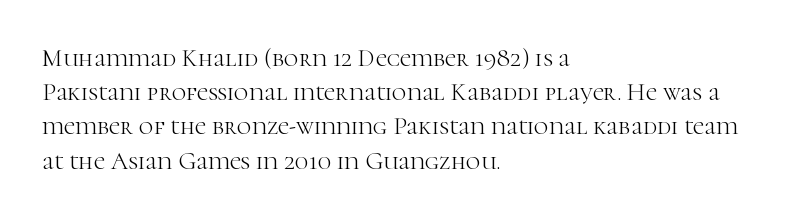
Q: Is the text bold? A: No.
Q: Is the text italic (slanted)? A: No, it is upright.
Q: Is the text underlined? A: No.
Q: How is the paragraph aligned? A: Left-aligned.
Q: Is the spacing between letters normal or unusually wide? A: Normal.
Q: Is the spacing between lines tight, normal or loose? A: Normal.
